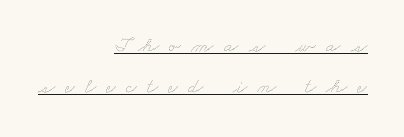
The image shows 21 px text type; set right-aligned, loose line spacing (1.93x), unusually wide letter spacing (+0.5 em), underlined.
